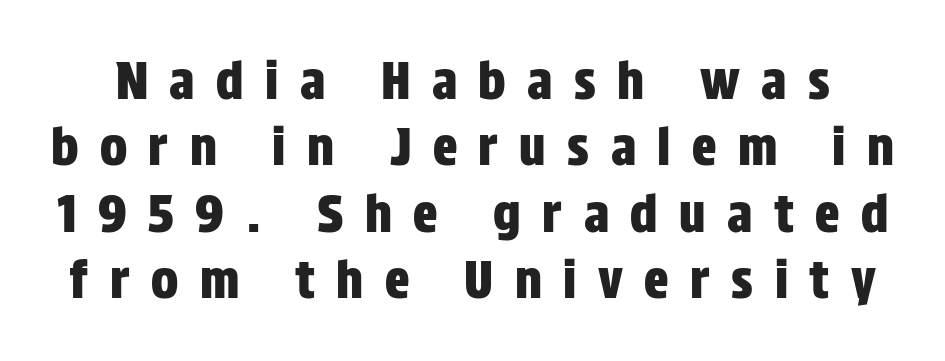
{"serif": "no", "italic": "no", "width": "condensed", "stroke_contrast": "low", "x_height": "large", "monospaced": "no", "underline": "no", "line_spacing": "normal", "line_spacing_ratio": 1.3, "letter_spacing": "wide", "letter_spacing_em": 0.42, "glyph_px": 51}
